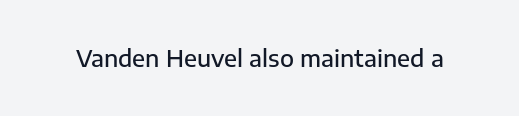
The image shows 23 px text type, upright; set normal letter spacing, not underlined.
